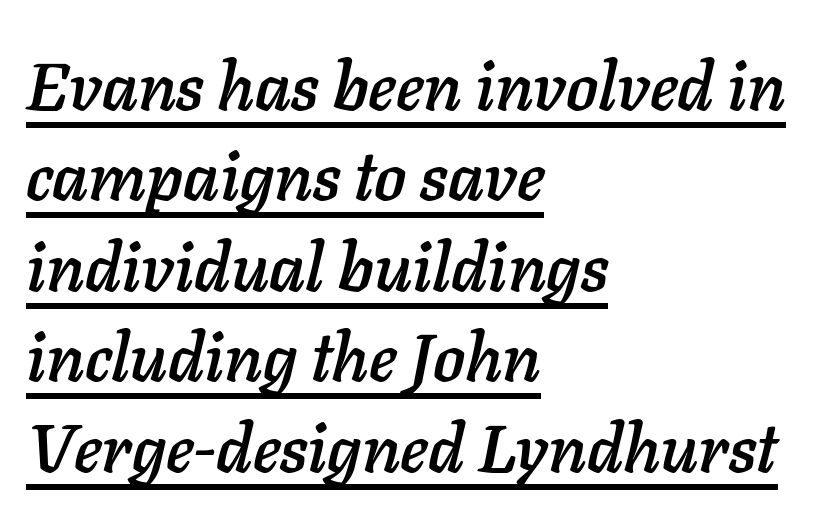
Here the designer chose a conventional face with non-uniform glyph widths. Where is the straight margin? On the left. The block of text has a typical density, with ordinary space between rows. This sample uses plain, unmodified letter spacing. Looking at the ascenders, they clearly lean.
